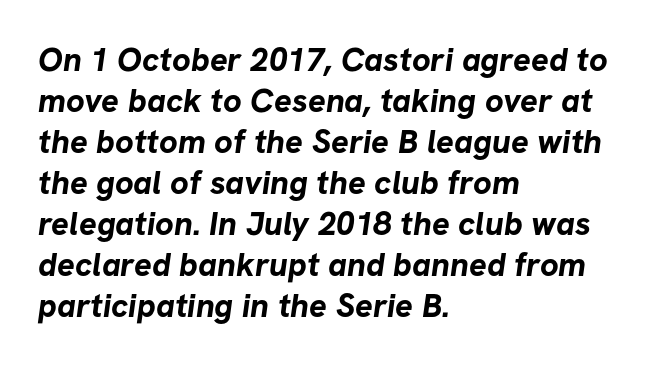
{"serif": "no", "bold": "yes", "weight": "bold", "width": "normal", "stroke_contrast": "low", "x_height": "medium", "monospaced": "no", "underline": "no", "align": "left", "line_spacing_ratio": 1.24, "letter_spacing": "normal", "letter_spacing_em": 0.0, "glyph_px": 33}
